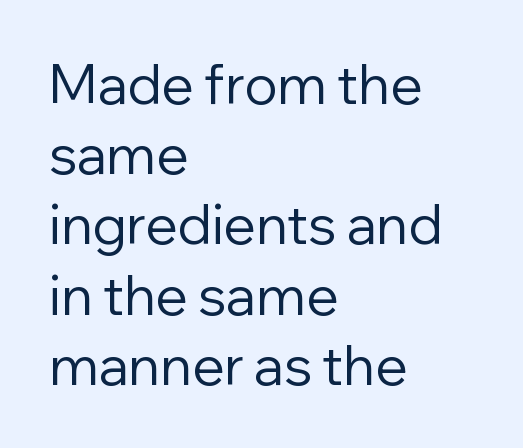
{"serif": "no", "italic": "no", "bold": "no", "weight": "regular", "width": "normal", "stroke_contrast": "low", "x_height": "medium", "monospaced": "no", "underline": "no", "align": "left", "line_spacing": "normal", "line_spacing_ratio": 1.3, "letter_spacing": "normal", "letter_spacing_em": 0.0, "glyph_px": 54}
